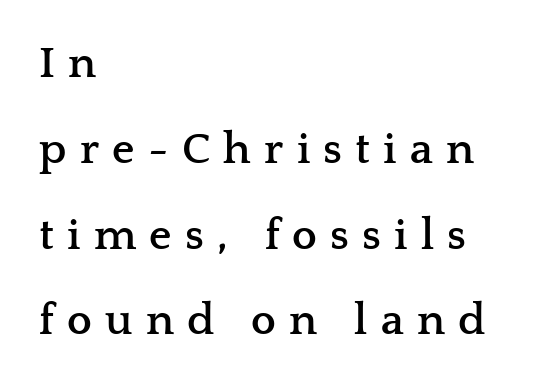
Q: Is the text bold? A: Yes.
Q: Is the text italic (slanted)? A: No, it is upright.
Q: Is the typeface a serif or a sans-serif typeface? A: Serif.
Q: Is the text underlined? A: No.
Q: How is the paragraph aligned? A: Left-aligned.
Q: Is the spacing between letters normal or unusually wide? A: Unusually wide.
Q: Is the spacing between lines tight, normal or loose? A: Loose.
Q: Width (condensed, normal, or wide)? A: Wide.
Q: Stroke contrast? A: Low.
Q: x-height? A: Medium.
Q: Monospaced? A: No.
